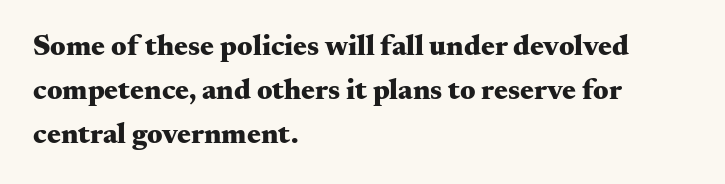
This rendering uses left alignment, leaving the right contour irregular. Between one letter and the next there's only the usual sliver of space. Character widths vary here, with narrow letters taking less room than wide ones. The glyphs in this specimen are seriffed. A bare baseline throughout the passage.
